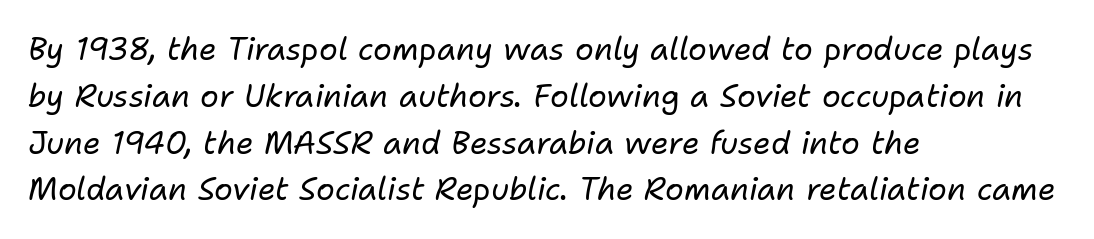
The weight tops out at a normal text grade. There's an unmistakable incline to the writing here. The passage shown is not underscored anywhere. Nothing unusual about the tracking: characters are spaced as the font intends. The lines in this sample share a left origin and differ only in where they stop. Think of a printed novel: that variable character pitch is what you see here.
